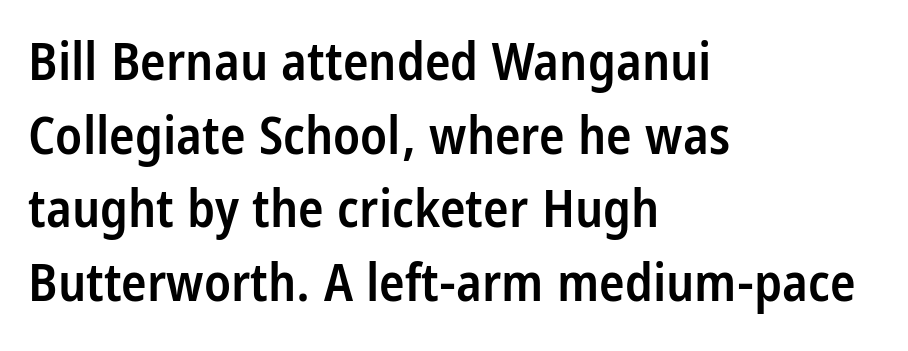
The image shows 53 px semibold, condensed sans-serif type, upright; set left-aligned, normal line spacing (1.39x), normal letter spacing, not underlined; low stroke contrast and a large x-height.
